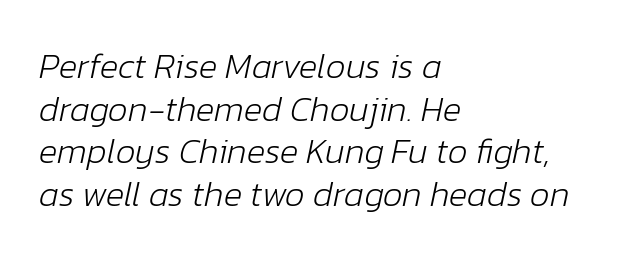
The image shows 35 px light type, italic (leaning right); set left-aligned, line spacing 1.22x, normal letter spacing, not underlined; low stroke contrast and a medium x-height.
